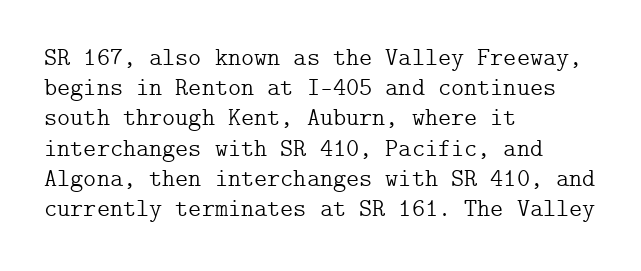
{"italic": "no", "bold": "no", "underline": "no", "align": "left", "line_spacing_ratio": 1.21, "letter_spacing": "normal", "letter_spacing_em": 0.0, "glyph_px": 25}
